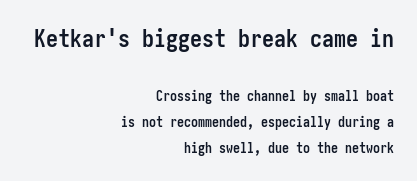
The image shows 24 px bold type, upright; set right-aligned, line spacing 1.87x, normal letter spacing, not underlined; the first (top) block is 1.71x larger.
